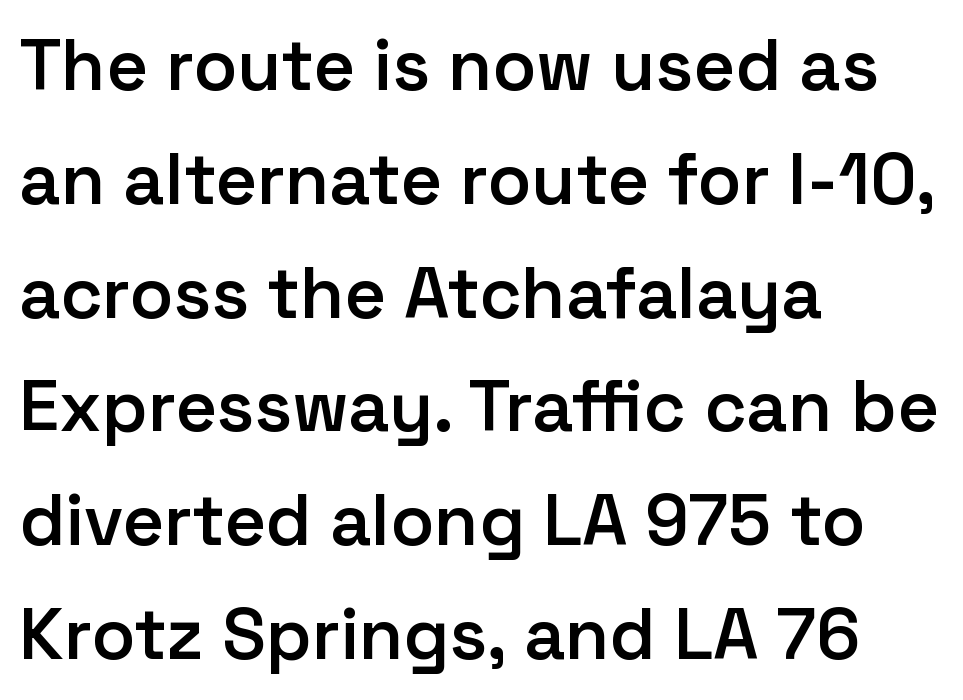
The specimen reads as upright at a glance. A student would call this left alignment; a typographer would say flush left, rag right. What stands out about the letter spacing? Nothing — it is the standard amount. The letters advance in unequal steps, a hallmark of proportional type. A typesetter would label this face a sans.
